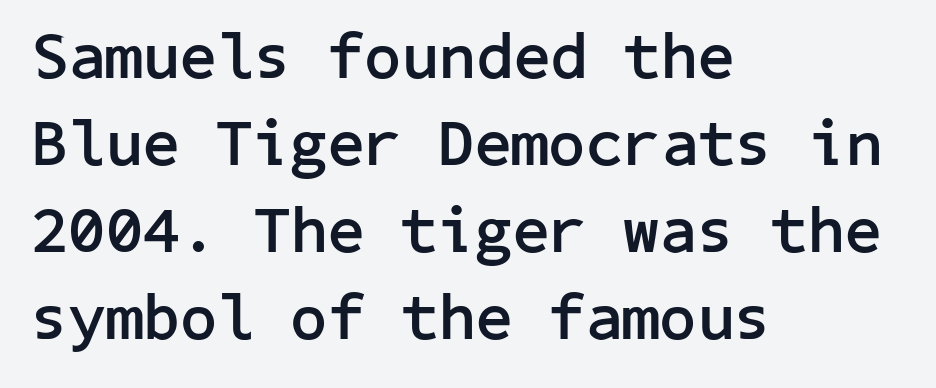
{"serif": "no", "italic": "no", "bold": "yes", "weight": "semibold", "width": "normal", "stroke_contrast": "low", "x_height": "medium", "underline": "no", "align": "left", "line_spacing": "normal", "line_spacing_ratio": 1.34, "letter_spacing": "normal", "letter_spacing_em": 0.0, "glyph_px": 65}
